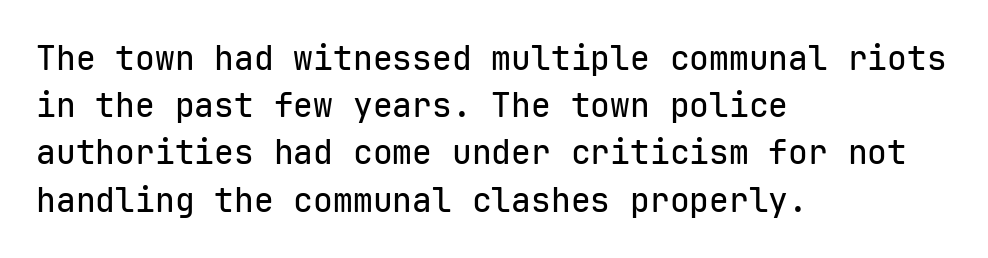
The image shows 33 px sans-serif type, upright, monospaced; set left-aligned, normal line spacing (1.43x), normal letter spacing, not underlined; low stroke contrast and a medium x-height.
